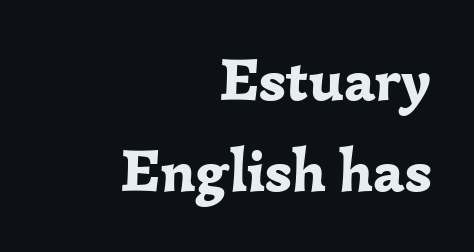
Is there any slant? The stems are plumb. Examine the stroke ends and you'll spot serifs. The letters are bold, with thick, heavy strokes. A flush-right, rag-left setting is used for this passage. The lines sit at an ordinary, default distance from one another.
